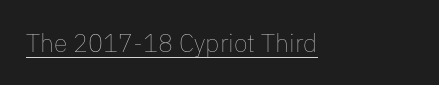
{"italic": "no", "bold": "no", "underline": "yes", "letter_spacing": "normal", "letter_spacing_em": 0.0, "glyph_px": 25}
